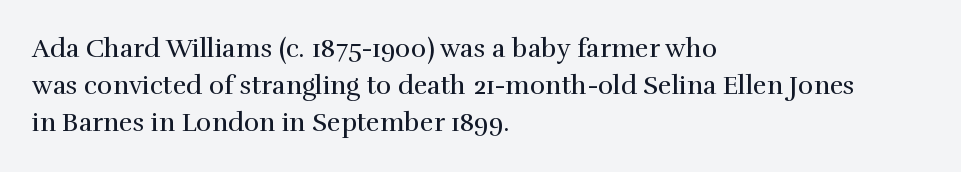
The image shows 26 px text type, upright; set left-aligned, normal line spacing (1.43x), normal letter spacing, not underlined.
